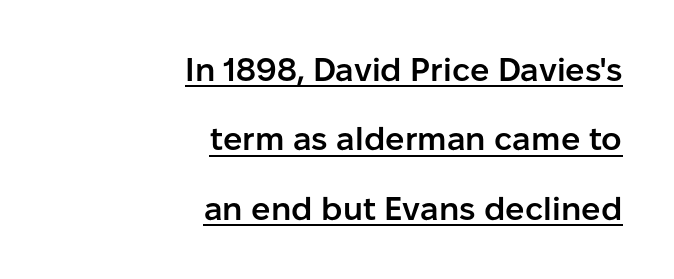
The image shows 32 px semibold sans-serif type, upright; set right-aligned, loose line spacing (2.17x), normal letter spacing, underlined; low stroke contrast and a medium x-height.
